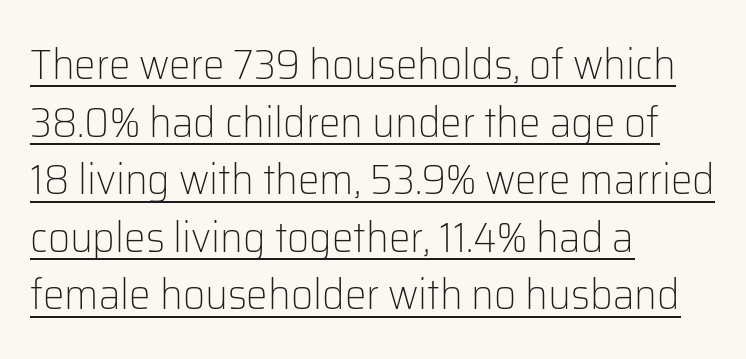
The image shows 43 px light sans-serif type, upright; set left-aligned, normal line spacing (1.34x), normal letter spacing, underlined; low stroke contrast and a medium x-height.
